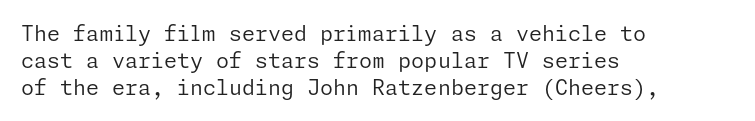
The image shows 21 px text type, upright; set left-aligned, normal line spacing (1.28x), normal letter spacing, not underlined.
